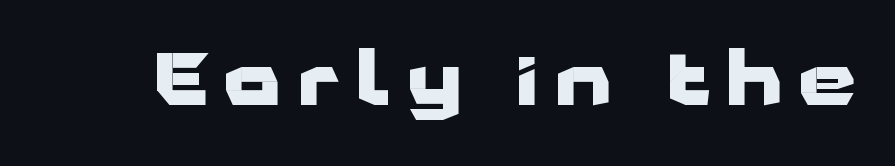
The image shows 73 px heavy, wide sans-serif type, upright; set unusually wide letter spacing (+0.23 em), not underlined; low stroke contrast and a medium x-height.
